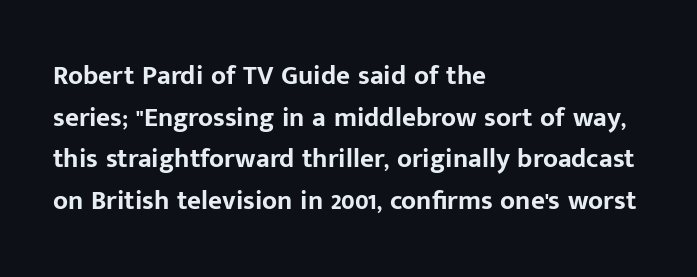
This sample keeps an unexceptional amount of space between lines. Which margin do the lines hug? The left one — the right edge is uneven. The specimen omits any rule beneath the text block's lines. Students, note that the glyphs here touch the page at normal intervals. This is heavy type, rendered in bold.
